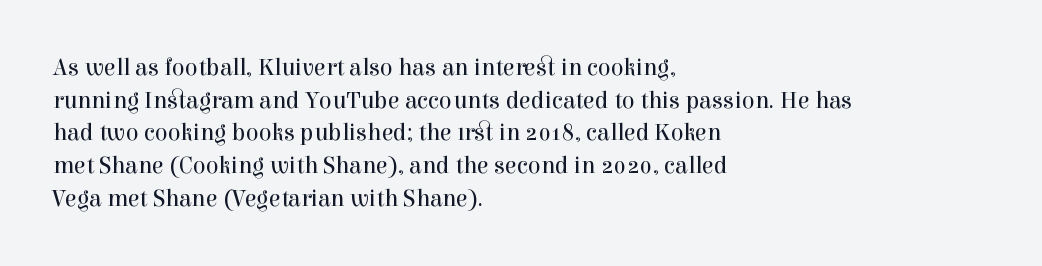
Plain, unruled lines of type. Ordinary non-slanted type is in use. Does extra space separate the letters? No, they use regular spacing. This is not heavy type; no bold has been used. These lines sit exactly where default settings would place them. Reading down the block, your eye returns to a fixed left position each line.
